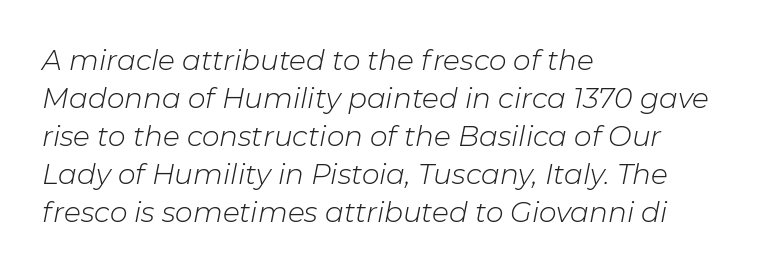
{"italic": "yes", "lean": "right", "slant_degrees": 11, "bold": "no", "weight": "light", "width": "normal", "stroke_contrast": "low", "x_height": "medium", "monospaced": "no", "underline": "no", "align": "left", "line_spacing": "normal", "line_spacing_ratio": 1.36, "letter_spacing": "normal", "letter_spacing_em": 0.0, "glyph_px": 28}
